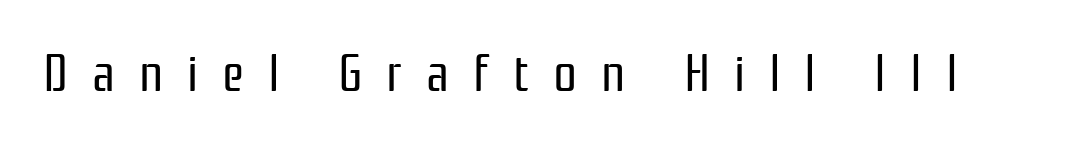
The words here are not underlined. Each letter's strokes conclude bluntly, with no projecting serifs. Is there any slant? The stems are plumb. Character widths vary here, with narrow letters taking less room than wide ones. Caption: face not bold, strokes unweighted.
